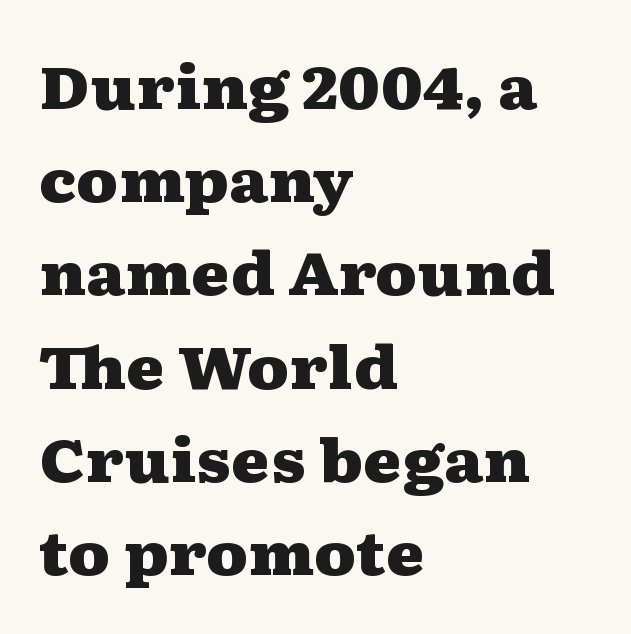
The image shows 59 px heavy, wide serif type, upright; set left-aligned, normal line spacing (1.58x), normal letter spacing, not underlined; medium stroke contrast and a medium x-height.
